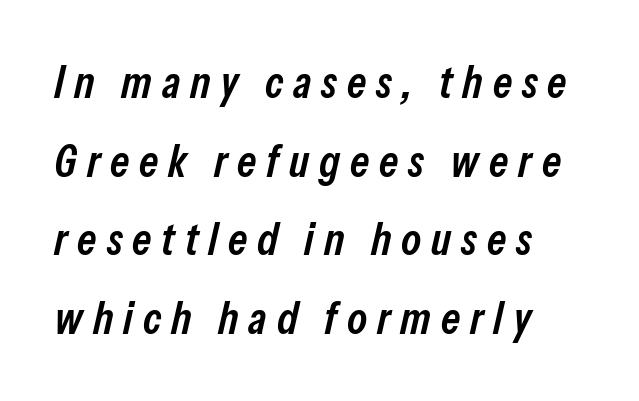
Q: Is the text bold? A: Semi-bold.
Q: Is the text italic (slanted)? A: Yes, it leans right by about 13 degrees.
Q: Is the text underlined? A: No.
Q: How is the paragraph aligned? A: Left-aligned.
Q: Is the spacing between letters normal or unusually wide? A: Unusually wide.
Q: Width (condensed, normal, or wide)? A: Condensed.
Q: Stroke contrast? A: Low.
Q: x-height? A: Medium.
Q: Monospaced? A: No.
